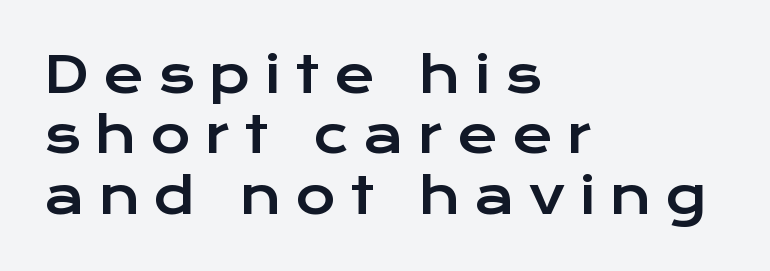
The image shows 49 px wide sans-serif type, upright; set left-aligned, line spacing 1.23x, unusually wide letter spacing (+0.29 em), not underlined; low stroke contrast and a medium x-height.
